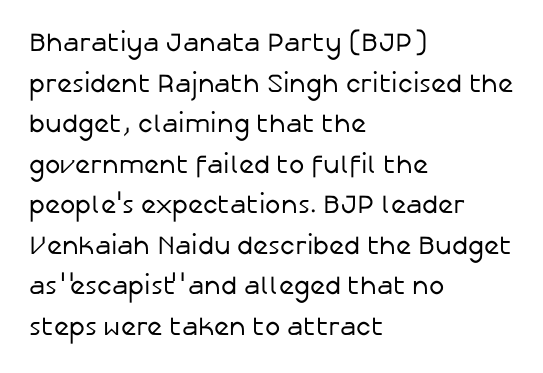
The zone under the glyphs is completely vacant. Letters have the restrained weight of plain body copy at most. Line beginnings align vertically; line endings do not. The gaps between neighbouring characters are ordinary and unremarkable.
